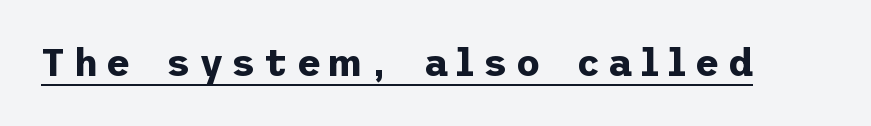
Q: Is the text bold? A: Yes.
Q: Is the text italic (slanted)? A: No, it is upright.
Q: Is the typeface a serif or a sans-serif typeface? A: Sans-serif.
Q: Is the text underlined? A: Yes.
Q: Is the spacing between letters normal or unusually wide? A: Unusually wide.
Q: Width (condensed, normal, or wide)? A: Normal.
Q: Stroke contrast? A: Low.
Q: x-height? A: Medium.
